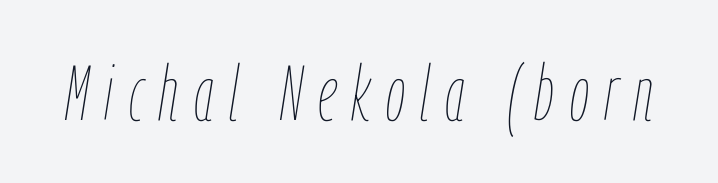
Q: Is the text bold? A: No.
Q: Is the text italic (slanted)? A: Yes, it leans right by about 9 degrees.
Q: Is the text underlined? A: No.
Q: Is the spacing between letters normal or unusually wide? A: Unusually wide.
Q: Width (condensed, normal, or wide)? A: Condensed.
Q: Stroke contrast? A: Low.
Q: x-height? A: Medium.
Q: Monospaced? A: No.
